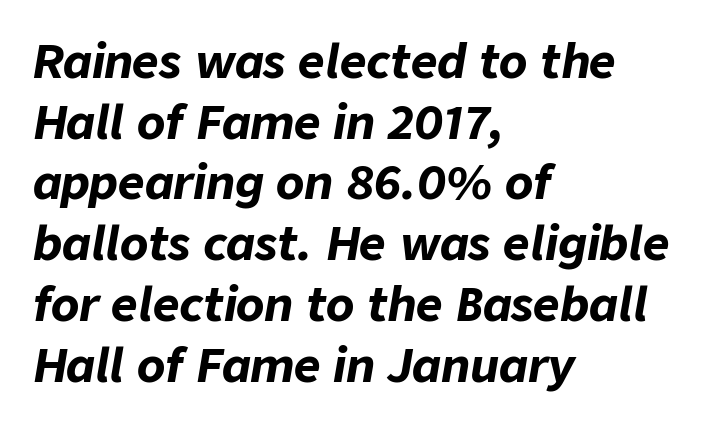
Q: Is the text bold? A: Yes.
Q: Is the text italic (slanted)? A: Yes, it leans right by about 9 degrees.
Q: Is the text underlined? A: No.
Q: How is the paragraph aligned? A: Left-aligned.
Q: Is the spacing between letters normal or unusually wide? A: Normal.
Q: Is the spacing between lines tight, normal or loose? A: Normal.
Q: Width (condensed, normal, or wide)? A: Normal.
Q: Stroke contrast? A: Low.
Q: x-height? A: Medium.
Q: Monospaced? A: No.
